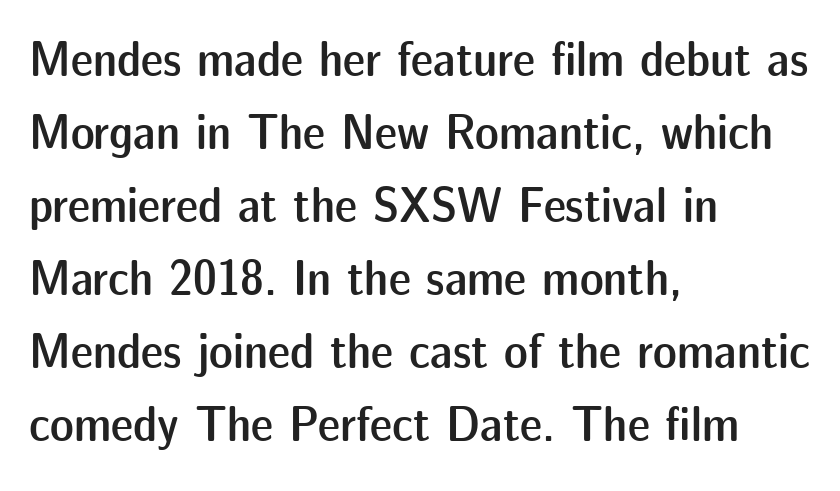
The font's upright variant was chosen for this text. Unlike a traditional serif, this face leaves its strokes unadorned. Reading down the block, your eye returns to a fixed left position each line. A semibold gives these letters moderate extra thickness, short of bold. The letters advance in unequal steps, a hallmark of proportional type. How are the letters spaced? Ordinarily, with no added tracking.
